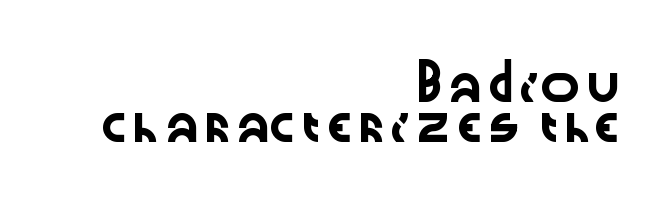
{"serif": "no", "italic": "no", "width": "wide", "stroke_contrast": "low", "x_height": "medium", "monospaced": "no", "underline": "no", "align": "right", "line_spacing_ratio": 1.18, "letter_spacing": "normal", "letter_spacing_em": 0.0, "glyph_px": 34}
